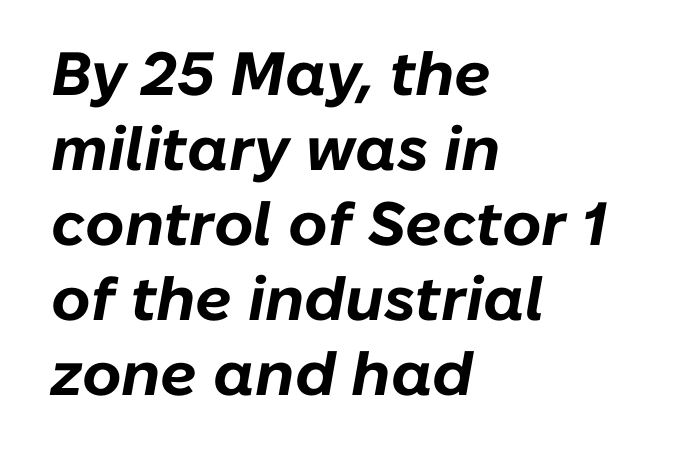
Q: Is the text bold? A: Yes.
Q: Is the text italic (slanted)? A: Yes, it leans right by about 10 degrees.
Q: Is the text underlined? A: No.
Q: How is the paragraph aligned? A: Left-aligned.
Q: Is the spacing between letters normal or unusually wide? A: Normal.
Q: Width (condensed, normal, or wide)? A: Normal.
Q: Stroke contrast? A: Low.
Q: x-height? A: Medium.
Q: Monospaced? A: No.
